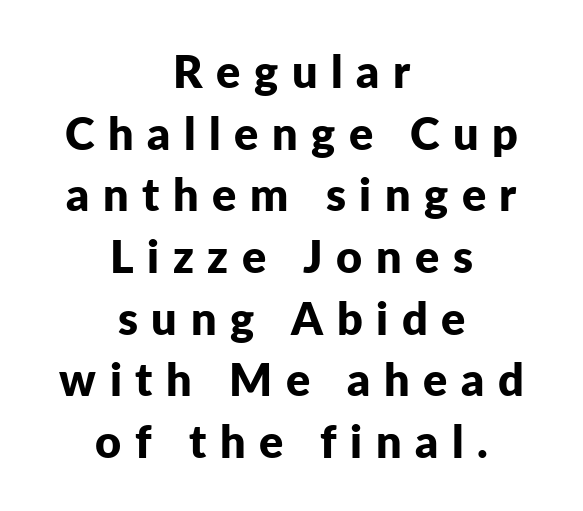
{"serif": "no", "italic": "no", "bold": "yes", "weight": "bold", "width": "normal", "stroke_contrast": "low", "x_height": "medium", "monospaced": "no", "underline": "no", "align": "center", "line_spacing": "normal", "line_spacing_ratio": 1.37, "letter_spacing": "wide", "letter_spacing_em": 0.3, "glyph_px": 45}
